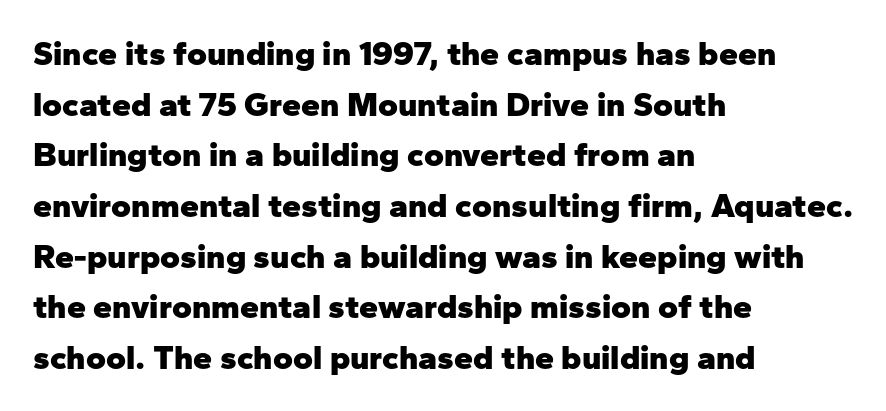
Here the designer chose a conventional face with non-uniform glyph widths. The type is set solid horizontally, with unmodified tracking. The area under the type is left untouched. Every row of glyphs begins at an identical x-position on the left. Students, observe: this is what conventionally led text looks like. Set as a true bold cut, around the 700 mark.
